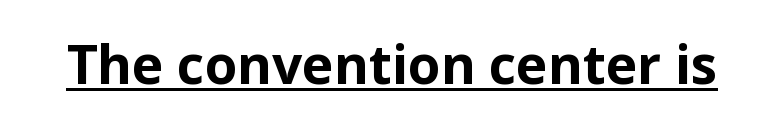
The image shows 53 px bold sans-serif type, upright; set normal letter spacing, underlined; low stroke contrast and a medium x-height.
